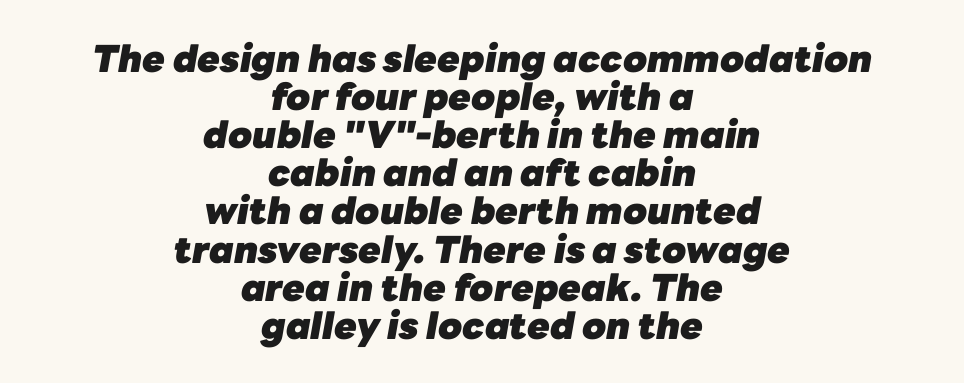
Q: Is the text bold? A: Yes.
Q: Is the text italic (slanted)? A: Yes, it leans right by about 10 degrees.
Q: Is the text underlined? A: No.
Q: How is the paragraph aligned? A: Centered.
Q: Is the spacing between letters normal or unusually wide? A: Normal.
Q: Is the spacing between lines tight, normal or loose? A: Tight.
Q: Width (condensed, normal, or wide)? A: Normal.
Q: Stroke contrast? A: Low.
Q: x-height? A: Medium.
Q: Monospaced? A: No.
